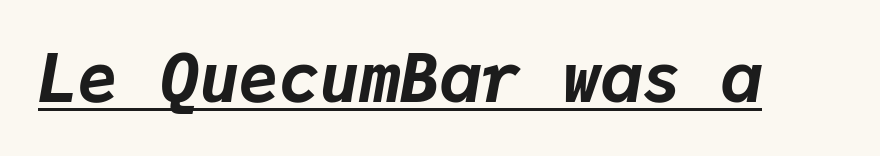
{"italic": "yes", "lean": "right", "slant_degrees": 9, "bold": "yes", "weight": "bold", "width": "normal", "stroke_contrast": "low", "x_height": "medium", "monospaced": "yes", "underline": "yes", "letter_spacing": "normal", "letter_spacing_em": 0.0, "glyph_px": 67}
